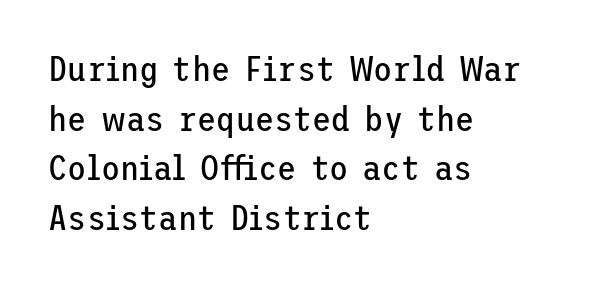
{"serif": "no", "italic": "no", "bold": "no", "weight": "regular", "width": "normal", "stroke_contrast": "low", "x_height": "medium", "underline": "no", "align": "left", "line_spacing": "normal", "line_spacing_ratio": 1.42, "letter_spacing": "normal", "letter_spacing_em": 0.0, "glyph_px": 35}
